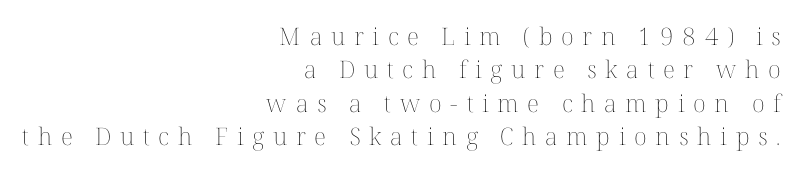
The image shows 24 px text type, upright; set right-aligned, normal line spacing (1.39x), unusually wide letter spacing (+0.36 em), not underlined.
